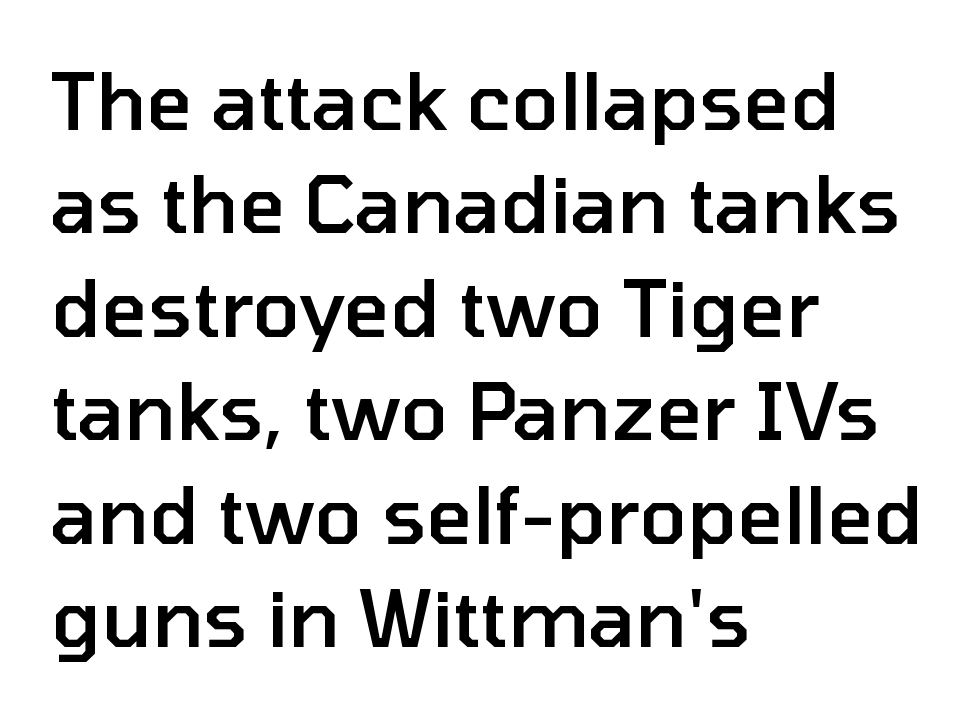
Q: Is the text bold? A: Semi-bold.
Q: Is the text italic (slanted)? A: No, it is upright.
Q: Is the typeface a serif or a sans-serif typeface? A: Sans-serif.
Q: Is the text underlined? A: No.
Q: How is the paragraph aligned? A: Left-aligned.
Q: Is the spacing between letters normal or unusually wide? A: Normal.
Q: Is the spacing between lines tight, normal or loose? A: Normal.
Q: Width (condensed, normal, or wide)? A: Normal.
Q: Stroke contrast? A: Low.
Q: x-height? A: Medium.
Q: Monospaced? A: No.
